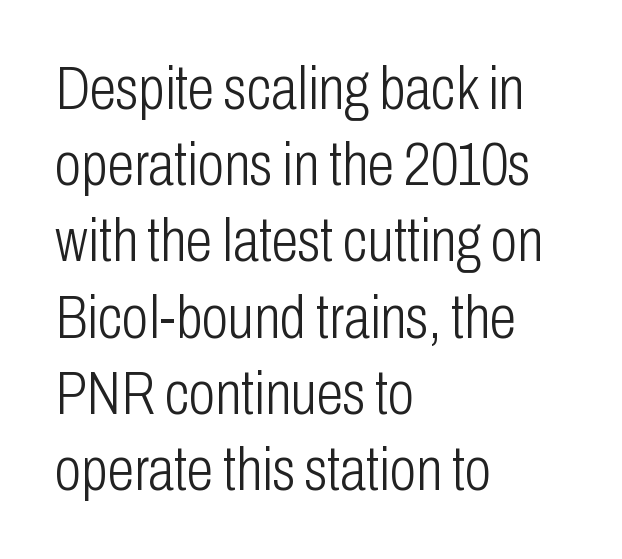
{"serif": "no", "italic": "no", "bold": "no", "weight": "light", "width": "condensed", "stroke_contrast": "low", "x_height": "medium", "monospaced": "no", "underline": "no", "align": "left", "line_spacing": "normal", "line_spacing_ratio": 1.25, "letter_spacing": "normal", "letter_spacing_em": 0.0, "glyph_px": 61}
